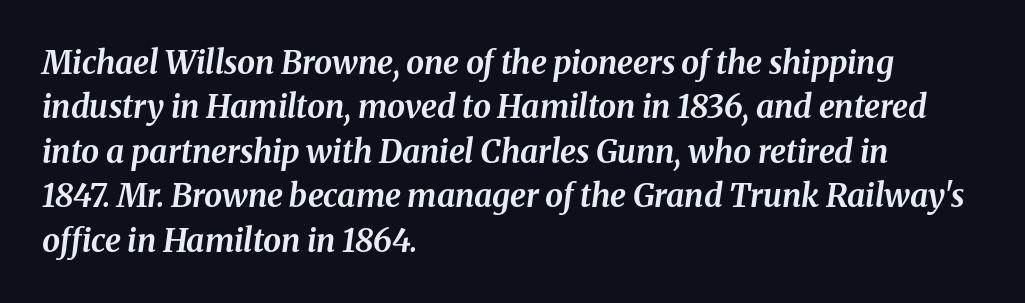
The image shows 32 px bold type, italic (leaning right); set left-aligned, normal line spacing (1.39x), normal letter spacing, not underlined; medium stroke contrast and a medium x-height.
